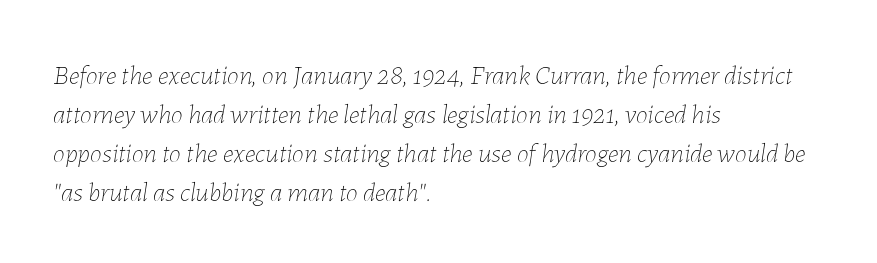
The typesetter chose a ragged-right arrangement here. Stems here are at most as thick as an everyday book face. Characters follow at the spacing the type designer built in. Anything drawn beneath the words? Only blank space. The typography opts for an oblique posture over an upright one.
